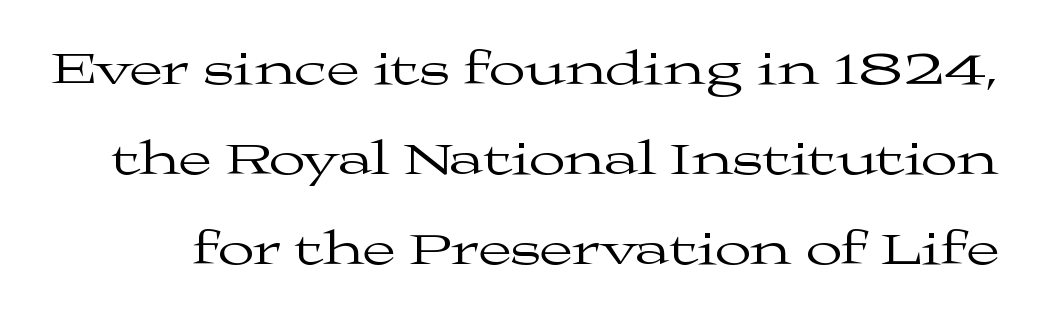
Q: Is the text bold? A: No.
Q: Is the text italic (slanted)? A: No, it is upright.
Q: Is the typeface a serif or a sans-serif typeface? A: Serif.
Q: Is the text underlined? A: No.
Q: Is the spacing between letters normal or unusually wide? A: Normal.
Q: Width (condensed, normal, or wide)? A: Wide.
Q: Stroke contrast? A: Medium.
Q: x-height? A: Medium.
Q: Monospaced? A: No.
